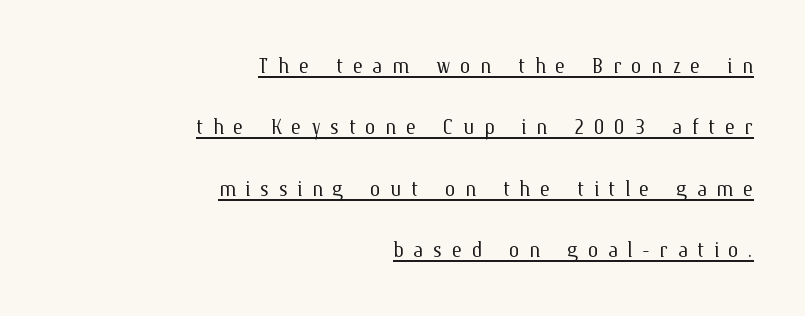
The image shows 27 px text type, upright; set right-aligned, loose line spacing (2.27x), unusually wide letter spacing (+0.35 em), underlined.
